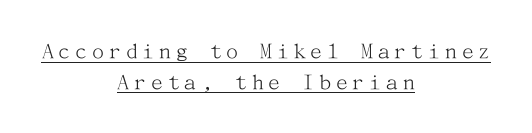
{"italic": "no", "bold": "no", "underline": "yes", "align": "center", "line_spacing": "normal", "line_spacing_ratio": 1.28, "letter_spacing": "wide", "letter_spacing_em": 0.2, "glyph_px": 24}
